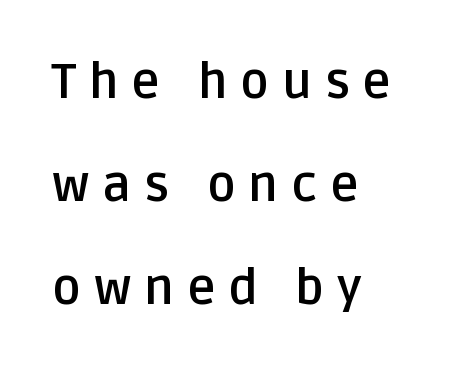
Q: Is the text bold? A: Yes.
Q: Is the text italic (slanted)? A: No, it is upright.
Q: Is the typeface a serif or a sans-serif typeface? A: Sans-serif.
Q: Is the text underlined? A: No.
Q: How is the paragraph aligned? A: Left-aligned.
Q: Is the spacing between letters normal or unusually wide? A: Unusually wide.
Q: Is the spacing between lines tight, normal or loose? A: Loose.
Q: Width (condensed, normal, or wide)? A: Normal.
Q: Stroke contrast? A: Low.
Q: x-height? A: Large.
Q: Monospaced? A: No.
